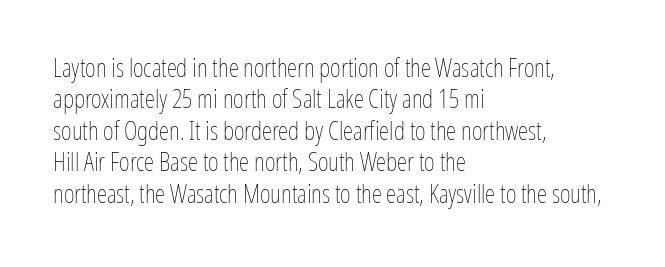
{"italic": "no", "bold": "no", "underline": "no", "align": "left", "line_spacing_ratio": 1.21, "letter_spacing": "normal", "letter_spacing_em": 0.0, "glyph_px": 26}
